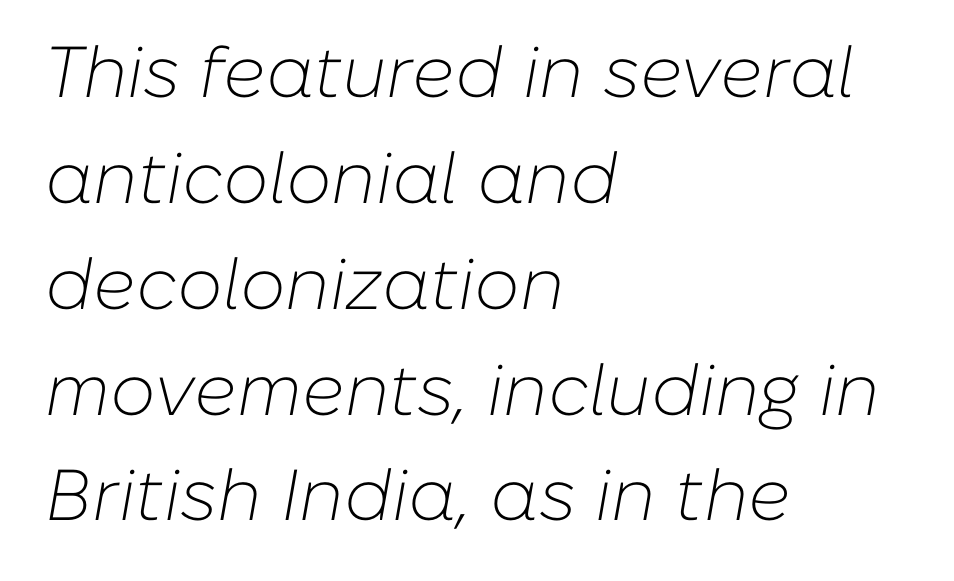
The image shows 72 px light type, italic (leaning right); set left-aligned, normal line spacing (1.47x), normal letter spacing, not underlined; low stroke contrast and a medium x-height.
